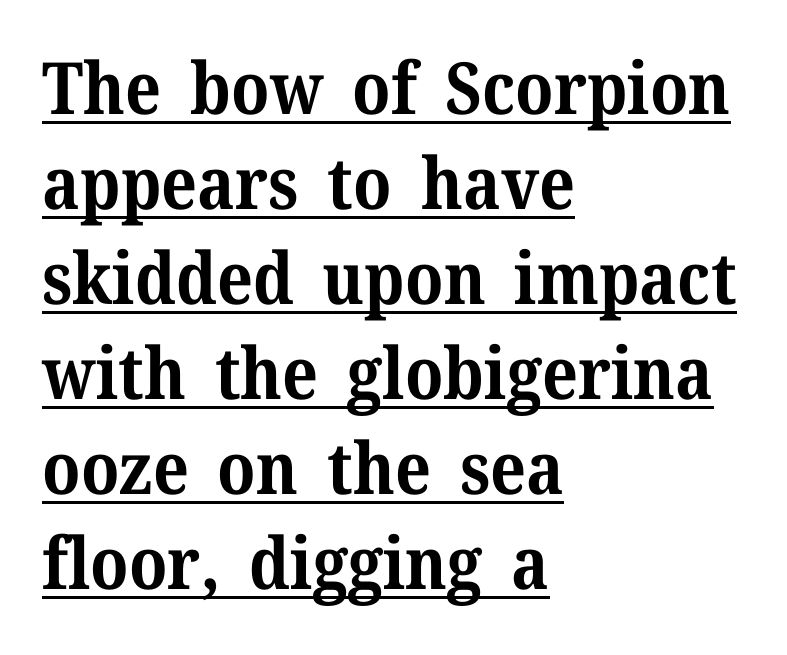
Posture: upright roman. A baseline rule has been typeset under these characters. Is there much room between lines? A standard amount, neither cramped nor airy. The rendering uses a bold face; every stroke is thick and dark.
